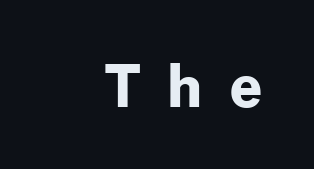
The image shows 57 px bold sans-serif type, upright; set right-aligned, unusually wide letter spacing (+0.48 em), not underlined; low stroke contrast and a medium x-height.
